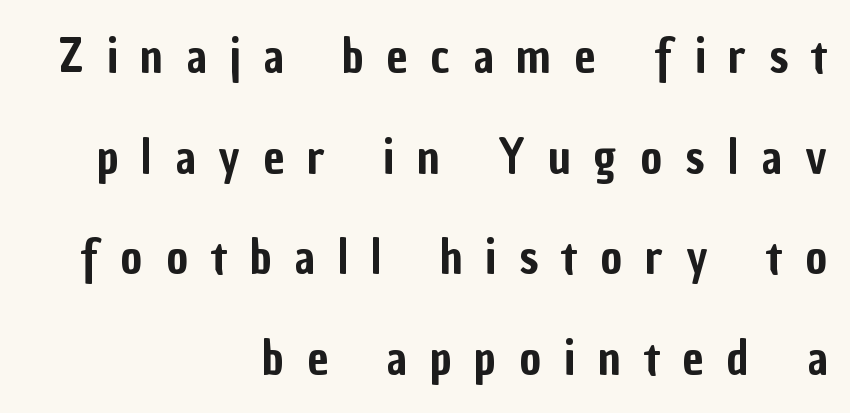
Students, observe: this is what heavily led, spacious text looks like. The ragged edge is on the left, which tells us the setting is flush right. The passage shown is typed in a proportional face where columns would drift. Letters rest on an invisible, unmarked baseline.
